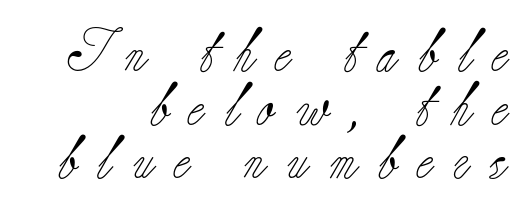
Type style note: has serifs. Visually the block forms a straight wall on the right and a jagged coastline on the left. Weight class: somewhere from thin through regular. Does the leading feel generous? No, just average.
